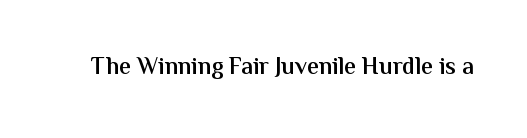
{"italic": "no", "bold": "semi", "underline": "no", "letter_spacing": "normal", "letter_spacing_em": 0.0, "glyph_px": 24}
